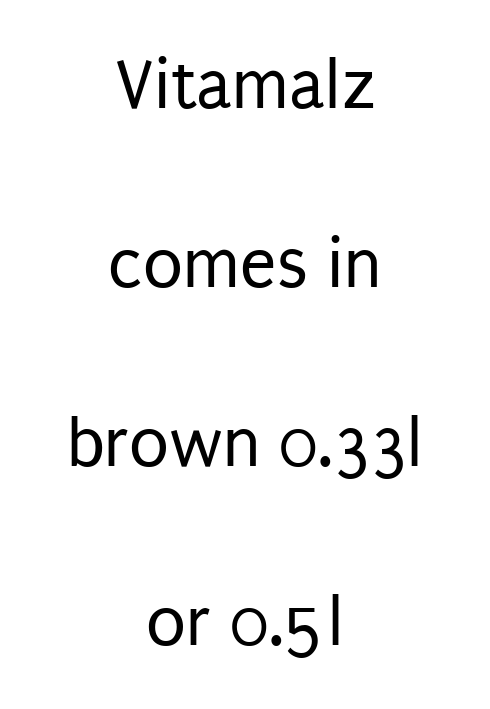
The text block is weighted toward neither margin, spreading evenly from the middle. The space directly below the letters is spotless. A typesetter would call this zero additional tracking. Compared with typical paragraphs, the rows here are farther apart. Character widths vary here, with narrow letters taking less room than wide ones. You can tell from the bare stems that sans-serif type was used.
